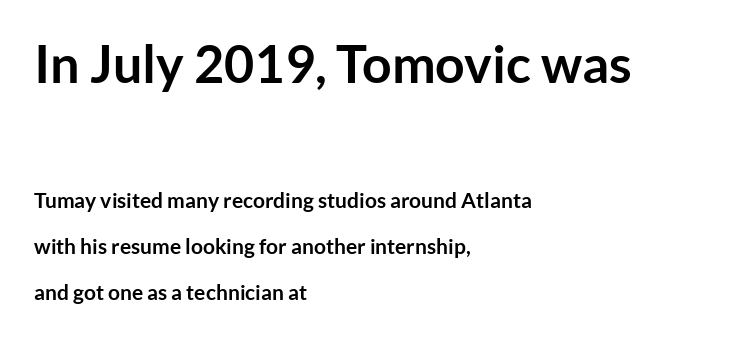
Q: Is the text bold? A: Yes.
Q: Is the text italic (slanted)? A: No, it is upright.
Q: Is the typeface a serif or a sans-serif typeface? A: Sans-serif.
Q: Is the text underlined? A: No.
Q: How is the paragraph aligned? A: Left-aligned.
Q: Is the spacing between letters normal or unusually wide? A: Normal.
Q: Is the spacing between lines tight, normal or loose? A: Loose.
Q: Which block of text is set in a larger size, the first (top) or the second (bottom)? A: The first (top) one.
Q: Width (condensed, normal, or wide)? A: Normal.
Q: Stroke contrast? A: Low.
Q: x-height? A: Medium.
Q: Monospaced? A: No.
